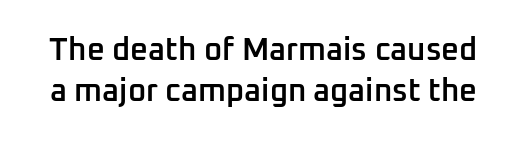
Is the letter spacing exaggerated? No — it looks like the ordinary default. The space between consecutive lines is moderate. The letters advance in unequal steps, a hallmark of proportional type. A roman cut, with each character standing at attention.
